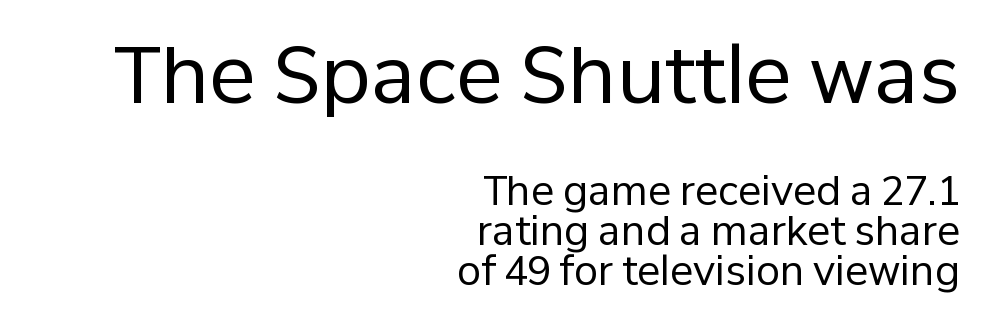
Tracking value appears to be zero — textbook default spacing. The glyphs are unaccompanied by any horizontal stroke below them. Does the copy run flush right? Yes — the right margin is perfectly even. Proportional: the letters do not fall into vertical columns. This sample trades vertical openness for compactness between lines.
